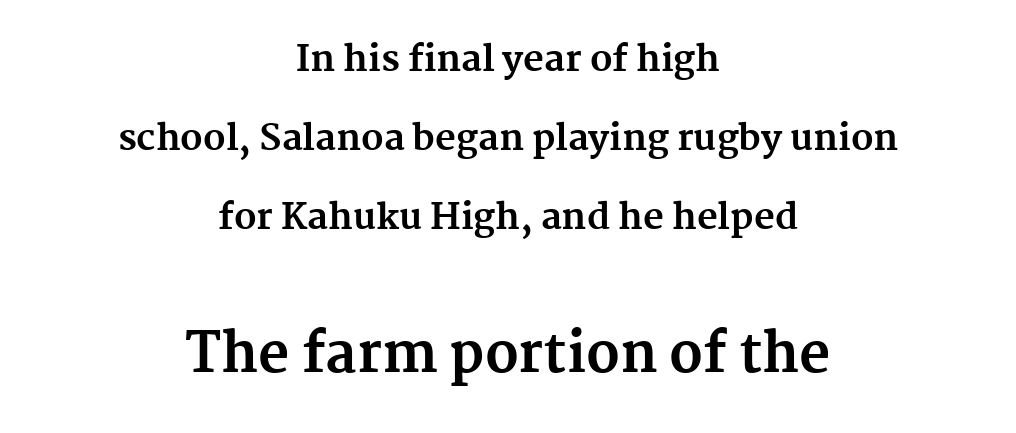
The image shows 54 px bold serif type, upright; set centered, loose line spacing (2.2x), normal letter spacing, not underlined; the second (bottom) block is 1.5x larger; medium stroke contrast and a medium x-height.
